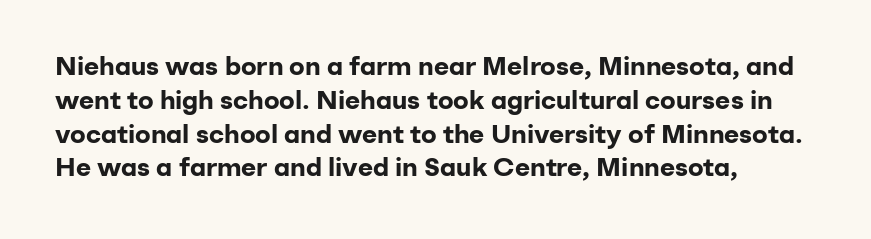
Notice how the stems are strictly vertical — no italics here. The passage shown is emphatically bold. Students, observe: this is what conventionally led text looks like. You could call the tracking neutral — neither tight nor loose. The ragged edge is on the right, which tells us the setting is flush left. Descenders are the only things crossing below the line.
